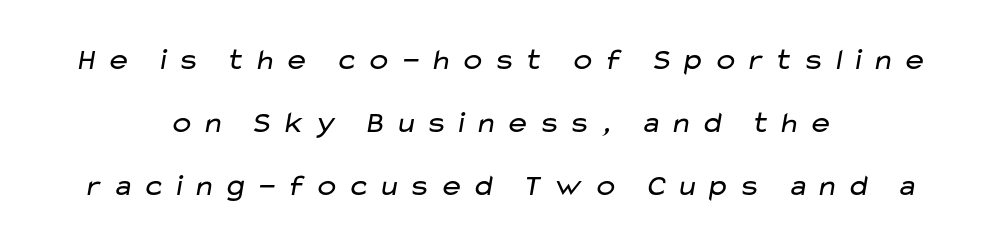
{"serif": "no", "bold": "no", "weight": "regular", "width": "wide", "stroke_contrast": "low", "x_height": "medium", "monospaced": "no", "underline": "no", "align": "center", "line_spacing": "loose", "line_spacing_ratio": 2.1, "letter_spacing": "wide", "letter_spacing_em": 0.27, "glyph_px": 30}
